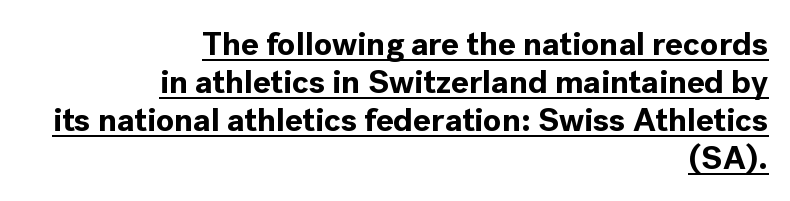
Upright lettering throughout. Note the varied advance widths — an 'i' is clearly narrower than an 'm'. The tracking reads as untouched default to a designer's eye. The typesetter has applied underlining to the passage shown. The passage shown is emphatically bold. In terms of letterform style, serifs are entirely absent.
